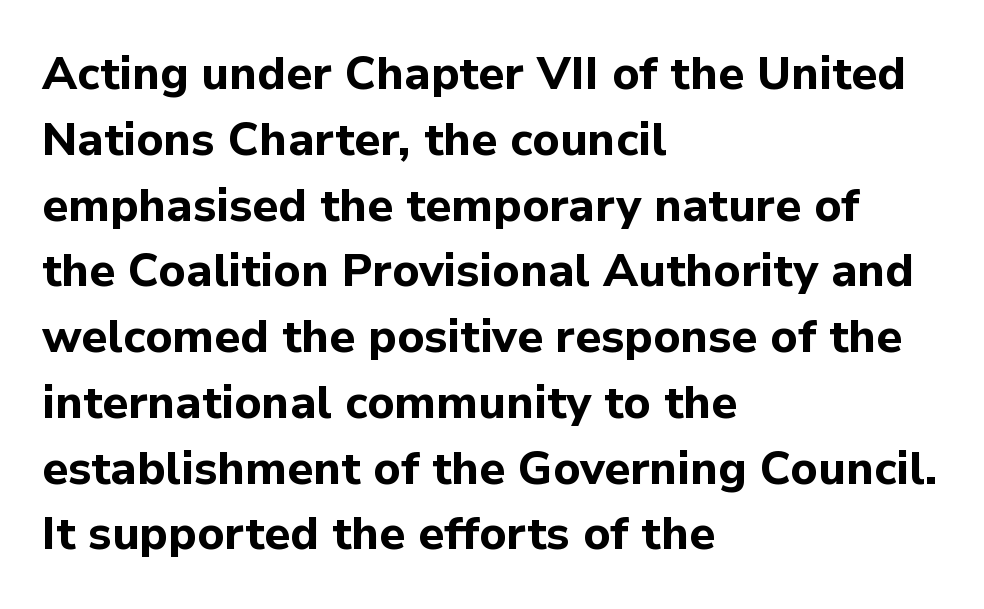
Interline gaps are of average width in this sample. How are the letters spaced? Ordinarily, with no added tracking. The zone under the glyphs is completely vacant. Does the weight exceed regular? Yes, all the way to bold.
